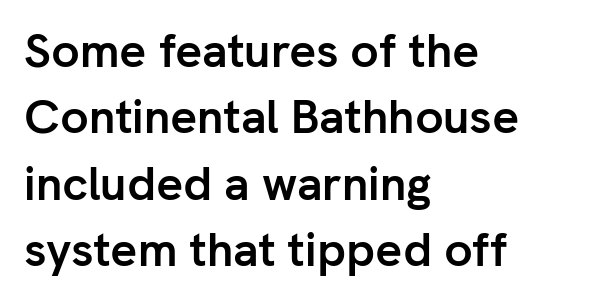
{"serif": "no", "italic": "no", "bold": "yes", "weight": "semibold", "width": "normal", "stroke_contrast": "low", "x_height": "medium", "monospaced": "no", "underline": "no", "align": "left", "line_spacing": "normal", "line_spacing_ratio": 1.41, "letter_spacing": "normal", "letter_spacing_em": 0.0, "glyph_px": 47}
